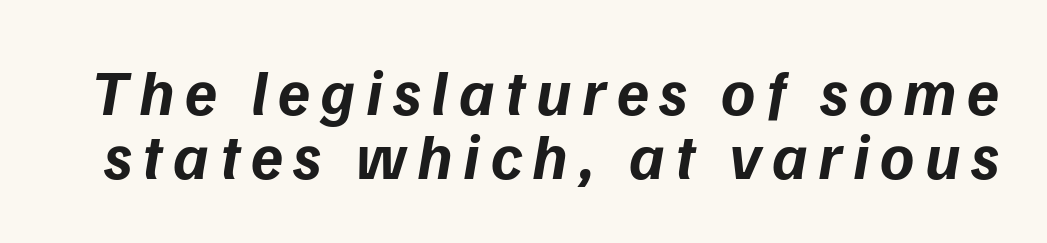
The image shows 65 px bold sans-serif type; set tight line spacing (0.99x), not underlined; low stroke contrast and a medium x-height.
